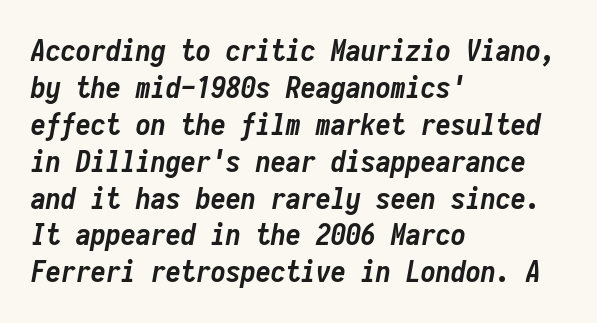
Q: Is the text bold? A: Yes.
Q: Is the text italic (slanted)? A: Yes, it leans right by about 10 degrees.
Q: Is the text underlined? A: No.
Q: How is the paragraph aligned? A: Left-aligned.
Q: Is the spacing between letters normal or unusually wide? A: Normal.
Q: Width (condensed, normal, or wide)? A: Condensed.
Q: Stroke contrast? A: Low.
Q: x-height? A: Medium.
Q: Monospaced? A: Yes.
